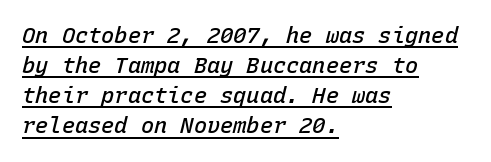
Leftover space on each line is placed entirely after the last word. What's the leading like? Ordinary, nothing unusual. The rendering uses the underline text-decoration. The text carries the slant typical of an italic or oblique font. The passage shown has conventional tracking throughout.
